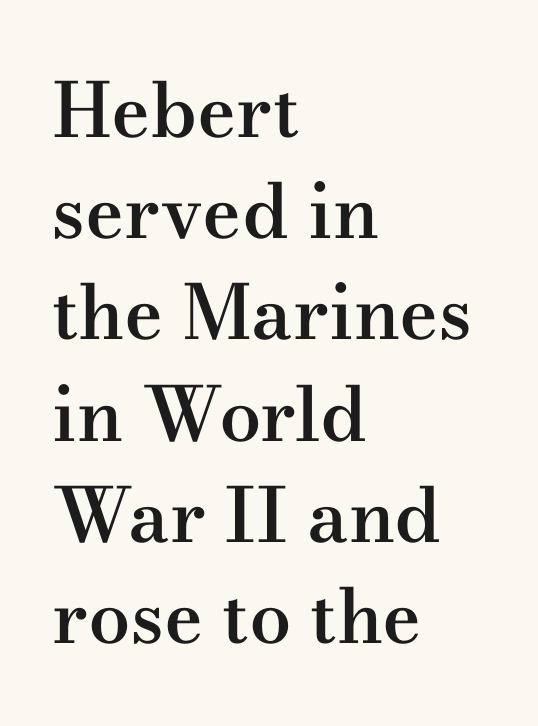
{"serif": "yes", "italic": "no", "bold": "semi", "weight": "semibold", "width": "wide", "stroke_contrast": "medium", "x_height": "small", "monospaced": "no", "underline": "no", "align": "left", "line_spacing": "normal", "line_spacing_ratio": 1.35, "letter_spacing": "normal", "letter_spacing_em": 0.0, "glyph_px": 75}
